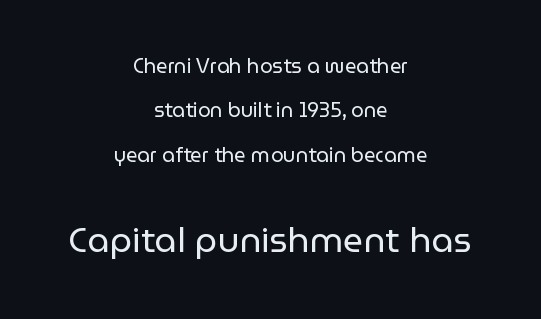
Q: Is the text bold? A: No.
Q: Is the text italic (slanted)? A: No, it is upright.
Q: Is the typeface a serif or a sans-serif typeface? A: Sans-serif.
Q: Is the text underlined? A: No.
Q: How is the paragraph aligned? A: Centered.
Q: Is the spacing between letters normal or unusually wide? A: Normal.
Q: Is the spacing between lines tight, normal or loose? A: Loose.
Q: Which block of text is set in a larger size, the first (top) or the second (bottom)? A: The second (bottom) one.
Q: Width (condensed, normal, or wide)? A: Normal.
Q: Stroke contrast? A: Low.
Q: x-height? A: Medium.
Q: Monospaced? A: No.
